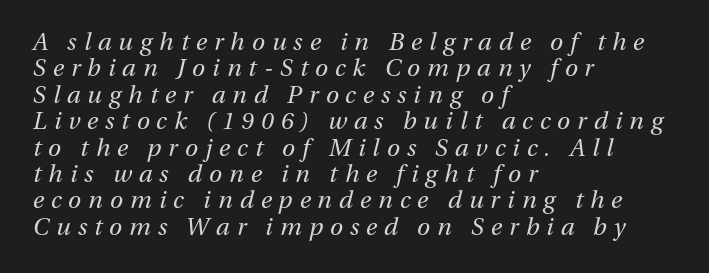
If you drew a line through each stem, it would be angled. Bare-footed words on every line. A typesetter would call this leading minimal, almost set solid. The type is letterspaced generously, with wide tracking.
